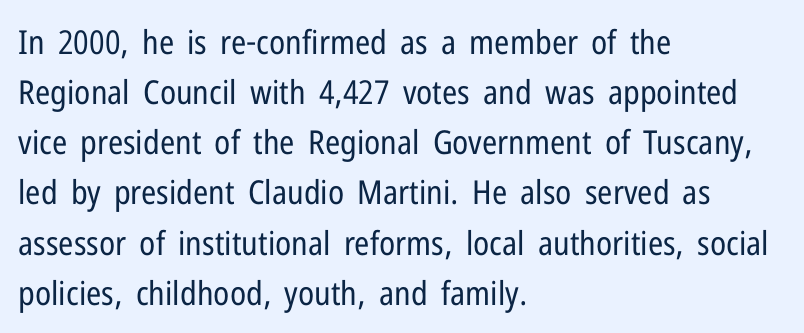
The rendering keeps characters at their native spacing. Descenders are the only things crossing below the line. Horizontal bands of white between lines are of average thickness. Note the varied advance widths — an 'i' is clearly narrower than an 'm'. These lines stack with their left ends in a neat column.
